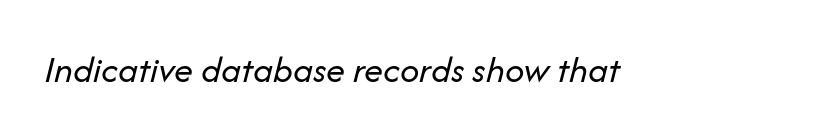
{"italic": "yes", "lean": "right", "slant_degrees": 14, "bold": "no", "weight": "regular", "width": "normal", "stroke_contrast": "low", "x_height": "medium", "monospaced": "no", "underline": "no", "letter_spacing": "normal", "letter_spacing_em": 0.0, "glyph_px": 38}
